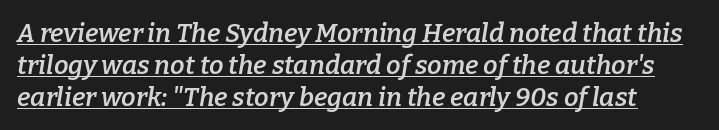
Look at the tracking — it's just the regular setting, nothing added. The sample has been set in demibold, a notch under bold. The string is rendered with underlining switched on. Style check: oblique.
